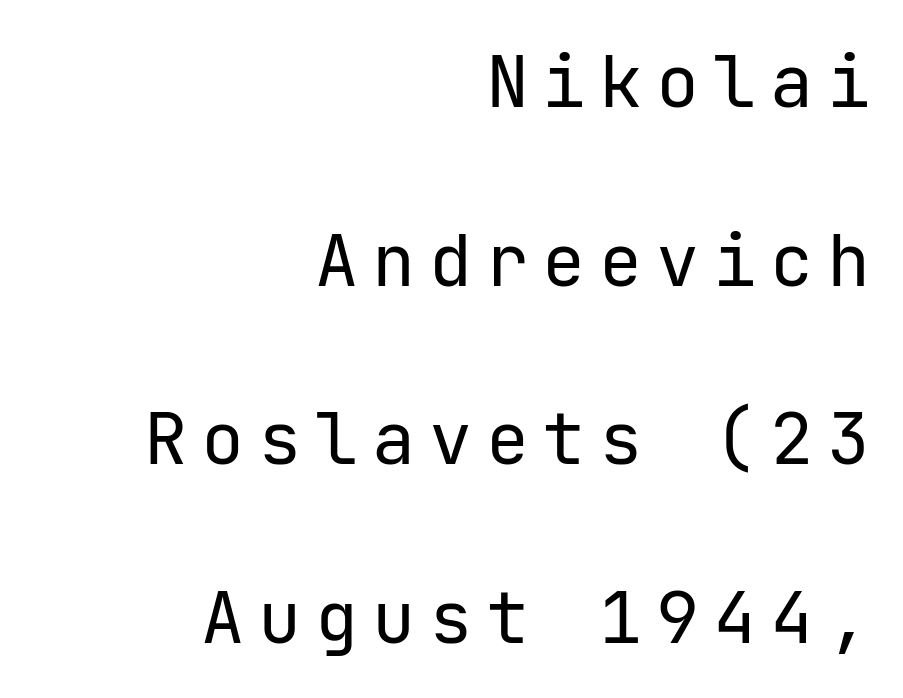
{"serif": "no", "italic": "no", "bold": "no", "weight": "regular", "width": "normal", "stroke_contrast": "low", "x_height": "medium", "underline": "no", "align": "right", "line_spacing": "loose", "line_spacing_ratio": 2.48, "glyph_px": 72}
